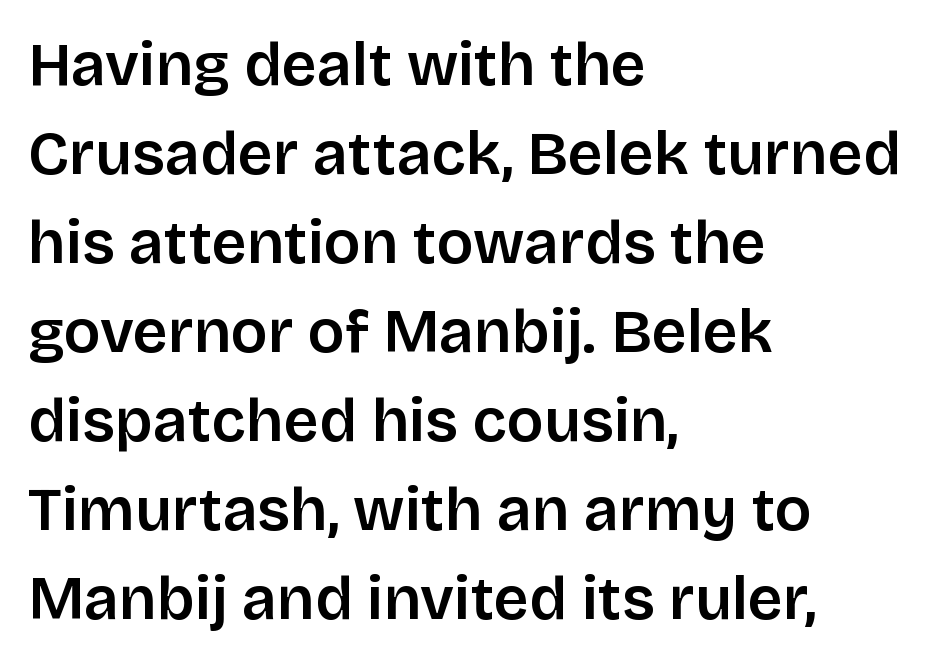
This sample has the flowing, uneven cadence of proportional lettering. The space beneath each line is pristine and unruled. Nobody touched the tracking dial on this one. Serif or sans? Sans — the stroke terminals are bare. The characters look somewhat weighty, a semibold short of true bold. When letters stand straight like this, we call the style roman or upright.
